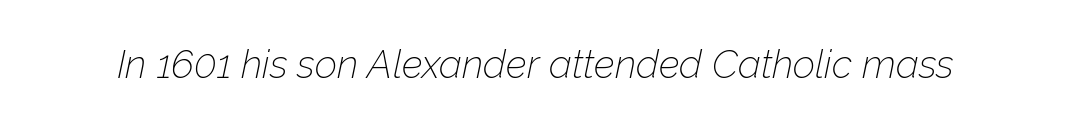
Q: Is the text bold? A: No.
Q: Is the text italic (slanted)? A: Yes, it leans right by about 12 degrees.
Q: Is the text underlined? A: No.
Q: Is the spacing between letters normal or unusually wide? A: Normal.
Q: Width (condensed, normal, or wide)? A: Normal.
Q: Stroke contrast? A: Low.
Q: x-height? A: Medium.
Q: Monospaced? A: No.
